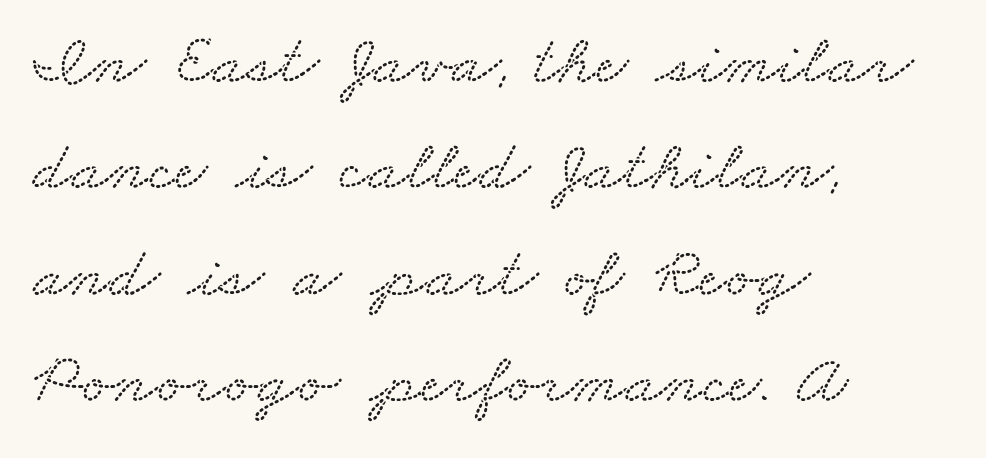
The block of text has a typical density, with ordinary space between rows. Here the glyphs are tracked normally, forming tight word shapes. The typesetter chose a ragged-right arrangement here. The font family rendered here belongs to the serif group. The rendering uses natural spacing where letterforms have individual widths. The string is rendered with underlining switched off.
